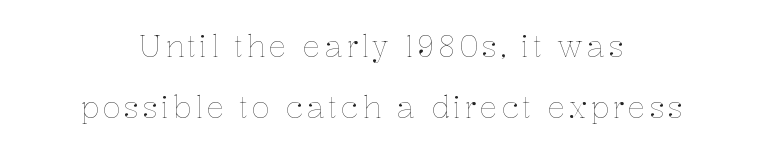
{"italic": "no", "bold": "no", "weight": "thin", "width": "normal", "stroke_contrast": "low", "x_height": "medium", "monospaced": "no", "underline": "no", "align": "center", "line_spacing": "loose", "line_spacing_ratio": 2.03, "glyph_px": 30}
